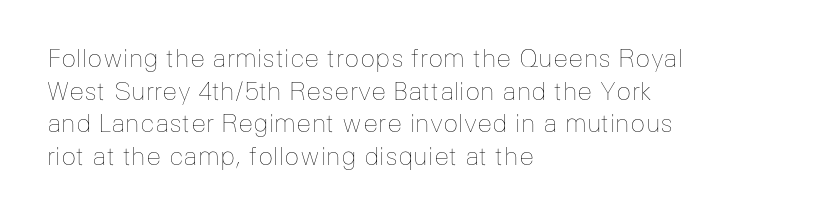
{"italic": "no", "bold": "no", "underline": "no", "align": "left", "line_spacing": "normal", "line_spacing_ratio": 1.31, "letter_spacing": "normal", "letter_spacing_em": 0.0, "glyph_px": 25}
